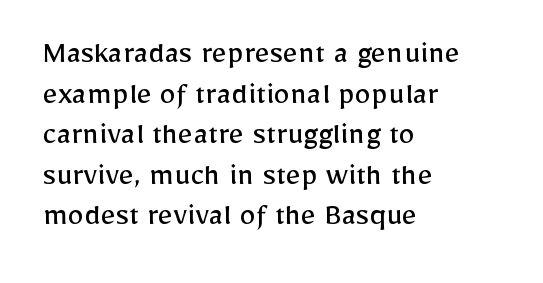
The image shows 33 px regular-weight sans-serif type, upright; set left-aligned, line spacing 1.23x, normal letter spacing, not underlined; low stroke contrast and a medium x-height.
